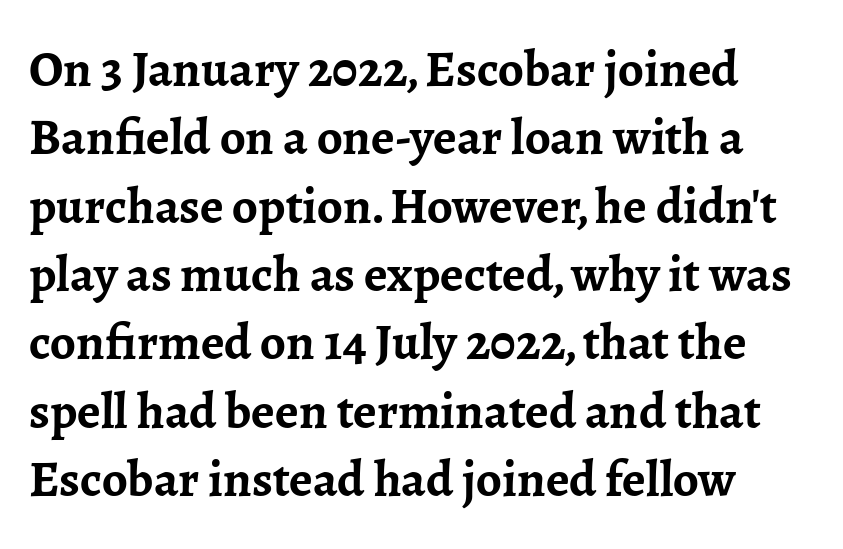
Q: Is the text bold? A: Yes.
Q: Is the text italic (slanted)? A: No, it is upright.
Q: Is the typeface a serif or a sans-serif typeface? A: Serif.
Q: Is the text underlined? A: No.
Q: Is the spacing between letters normal or unusually wide? A: Normal.
Q: Is the spacing between lines tight, normal or loose? A: Normal.
Q: Width (condensed, normal, or wide)? A: Normal.
Q: Stroke contrast? A: Low.
Q: x-height? A: Medium.
Q: Monospaced? A: No.
